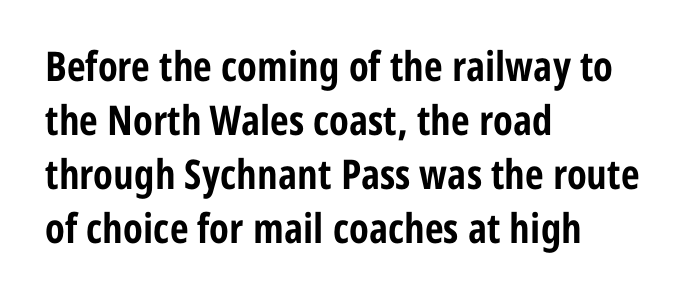
A classic flush-left, rag-right setting is used for this passage. Each letter keeps its own natural width here, so spacing adapts to shape. Just letters on the line, the space beneath them empty. On the weight axis this lands at bold, roughly 700.
